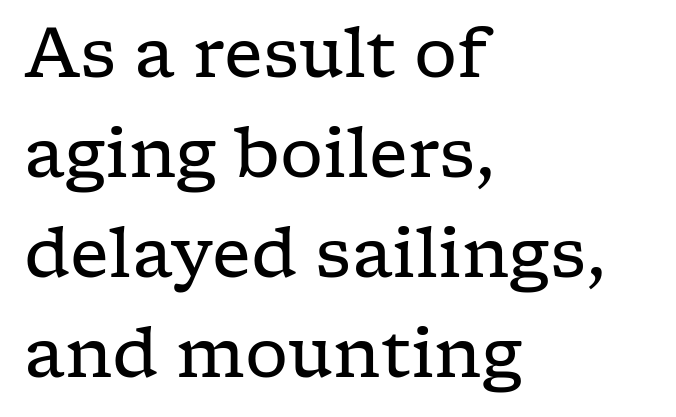
Q: Is the text bold? A: No.
Q: Is the text italic (slanted)? A: No, it is upright.
Q: Is the typeface a serif or a sans-serif typeface? A: Serif.
Q: Is the text underlined? A: No.
Q: How is the paragraph aligned? A: Left-aligned.
Q: Is the spacing between letters normal or unusually wide? A: Normal.
Q: Is the spacing between lines tight, normal or loose? A: Normal.
Q: Width (condensed, normal, or wide)? A: Wide.
Q: Stroke contrast? A: Low.
Q: x-height? A: Medium.
Q: Monospaced? A: No.
